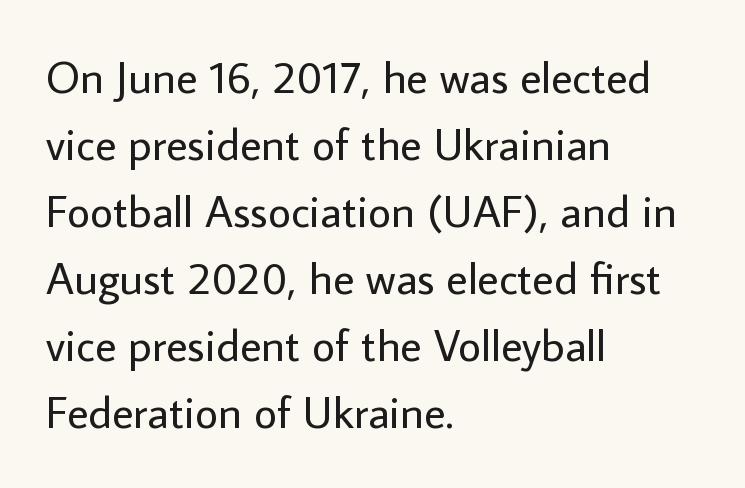
Interline gaps are of average width in this sample. These lines are rendered in a variable-pitch font. Nope, no serifs anywhere on these letters. No letter is thick-stroked: the sample isn't bold. Nothing unusual about the tracking: characters are spaced as the font intends. The lines in this sample share a left origin and differ only in where they stop.
